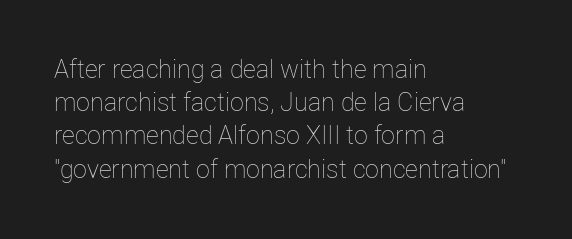
{"italic": "no", "bold": "no", "underline": "no", "align": "left", "line_spacing": "normal", "line_spacing_ratio": 1.33, "letter_spacing": "normal", "letter_spacing_em": 0.0, "glyph_px": 25}
